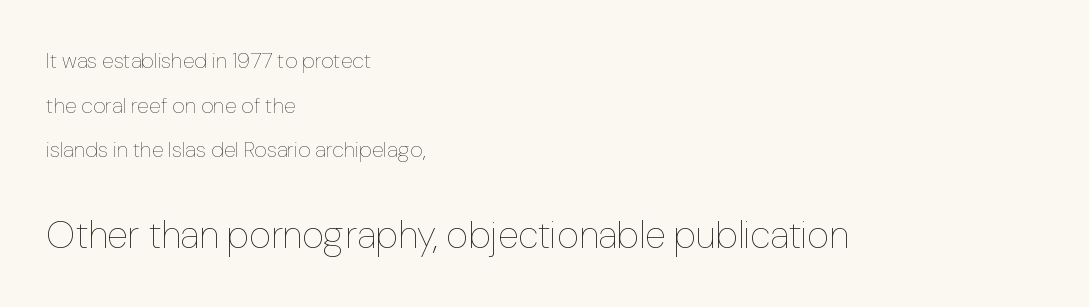
{"italic": "no", "bold": "no", "weight": "thin", "width": "normal", "stroke_contrast": "low", "x_height": "medium", "monospaced": "no", "underline": "no", "align": "left", "line_spacing": "loose", "line_spacing_ratio": 2.03, "letter_spacing": "normal", "letter_spacing_em": 0.0, "larger_block": "second", "size_ratio": 1.73, "glyph_px": 38}
